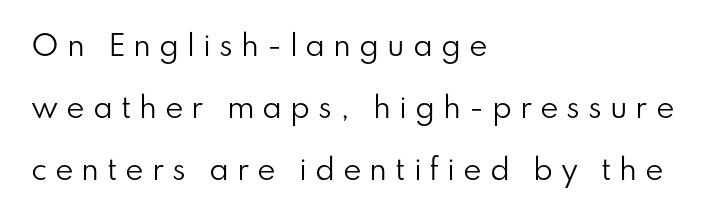
The image shows 28 px regular-weight sans-serif type, upright; set left-aligned, loose line spacing (2.22x), unusually wide letter spacing (+0.28 em), not underlined; low stroke contrast and a small x-height.
